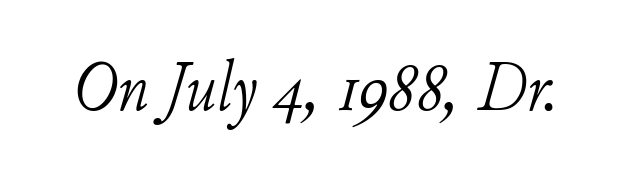
Q: Is the text bold? A: No.
Q: Is the text italic (slanted)? A: Yes, it leans right by about 11 degrees.
Q: Is the typeface a serif or a sans-serif typeface? A: Serif.
Q: Is the text underlined? A: No.
Q: Is the spacing between letters normal or unusually wide? A: Normal.
Q: Width (condensed, normal, or wide)? A: Normal.
Q: Stroke contrast? A: Low.
Q: x-height? A: Small.
Q: Monospaced? A: No.
